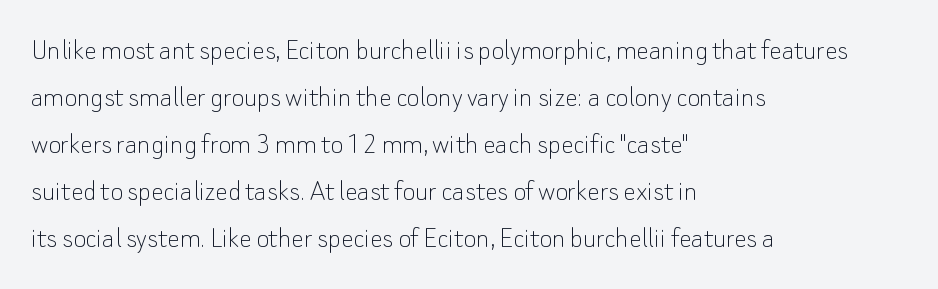
The image shows 31 px thin sans-serif type, upright; set left-aligned, normal line spacing (1.52x), normal letter spacing, not underlined; low stroke contrast and a small x-height.
